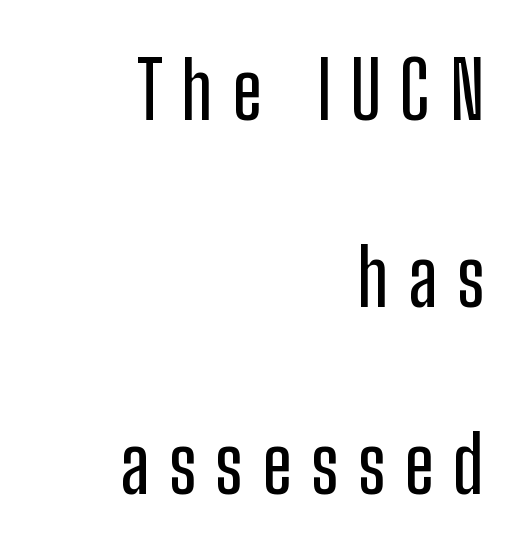
{"serif": "no", "italic": "no", "width": "condensed", "stroke_contrast": "low", "x_height": "medium", "monospaced": "no", "underline": "no", "align": "right", "line_spacing": "loose", "line_spacing_ratio": 2.4, "letter_spacing": "wide", "letter_spacing_em": 0.25, "glyph_px": 78}
